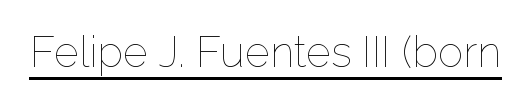
Varying glyph widths throughout — classic text-font behaviour. A typographer would call this underscored text. This sample uses plain, unmodified letter spacing. Italic? Not at all — the glyphs are vertical. The typeface has the unassuming heft of standard copy or less.
